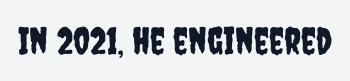
The gap between lines stays unmarked. Posture: vertical. The face used here is proportionally spaced, like ordinary book or web type. Type style note: lacks serifs. Glyph-to-glyph distance matches everyday printed text.
